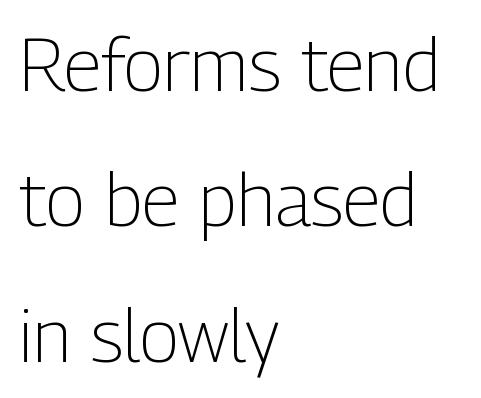
Q: Is the text bold? A: No.
Q: Is the text italic (slanted)? A: No, it is upright.
Q: Is the typeface a serif or a sans-serif typeface? A: Sans-serif.
Q: Is the text underlined? A: No.
Q: How is the paragraph aligned? A: Left-aligned.
Q: Is the spacing between letters normal or unusually wide? A: Normal.
Q: Width (condensed, normal, or wide)? A: Condensed.
Q: Stroke contrast? A: Low.
Q: x-height? A: Medium.
Q: Monospaced? A: No.
